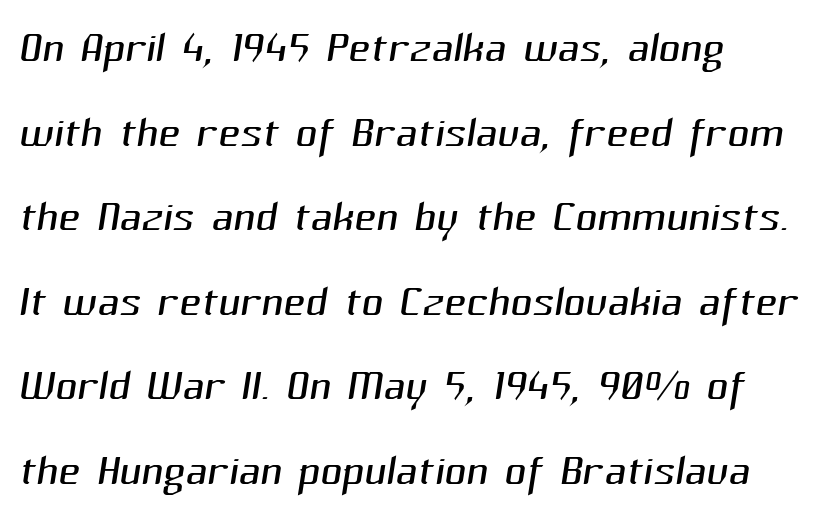
{"serif": "no", "bold": "no", "weight": "light", "width": "normal", "stroke_contrast": "medium", "x_height": "medium", "monospaced": "no", "underline": "no", "align": "left", "line_spacing": "normal", "line_spacing_ratio": 1.41, "letter_spacing": "normal", "letter_spacing_em": 0.0, "glyph_px": 60}
